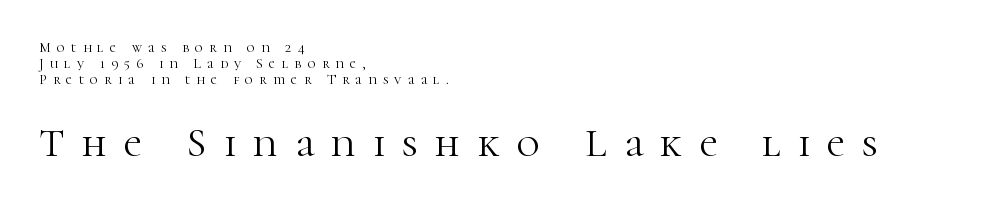
These lines are rendered in a variable-pitch font. Scale increases going downward across the two blocks. The specimen omits any rule beneath the text block's lines. The weight tops out at a normal text grade. Closely set lines give the paragraph a compact silhouette.
